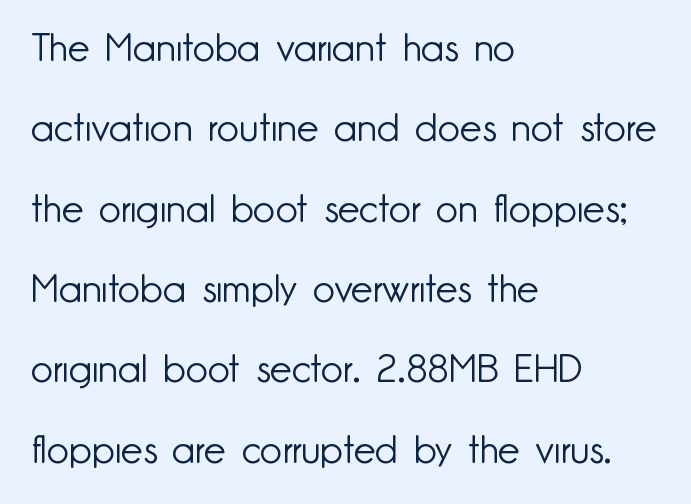
{"serif": "no", "italic": "no", "bold": "no", "weight": "light", "width": "normal", "stroke_contrast": "low", "x_height": "small", "monospaced": "no", "underline": "no", "align": "left", "line_spacing": "loose", "line_spacing_ratio": 2.06, "letter_spacing": "normal", "letter_spacing_em": 0.0, "glyph_px": 39}
